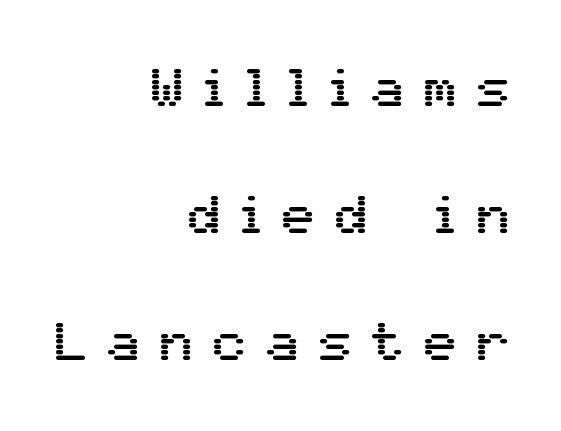
Q: Is the text italic (slanted)? A: No, it is upright.
Q: Is the typeface a serif or a sans-serif typeface? A: Sans-serif.
Q: Is the text underlined? A: No.
Q: How is the paragraph aligned? A: Right-aligned.
Q: Is the spacing between letters normal or unusually wide? A: Unusually wide.
Q: Is the spacing between lines tight, normal or loose? A: Loose.
Q: Width (condensed, normal, or wide)? A: Normal.
Q: Stroke contrast? A: Medium.
Q: x-height? A: Medium.
Q: Monospaced? A: No.
